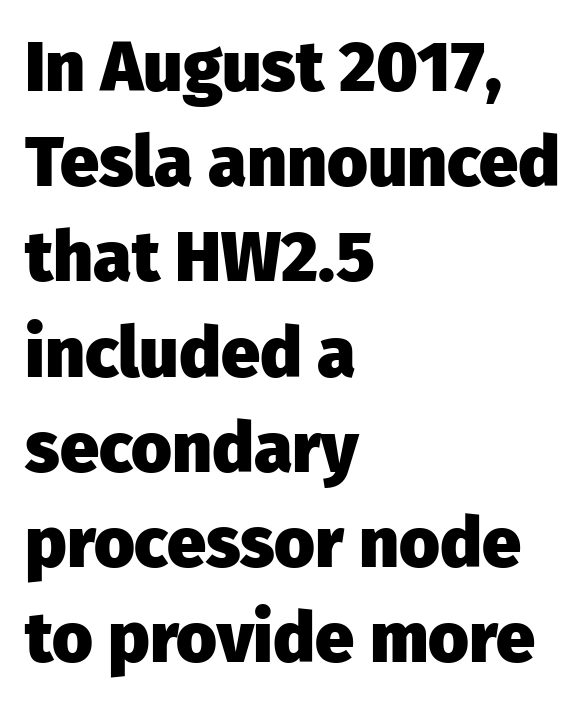
Notice how the passage keeps a crisp vertical edge on the left only. Characters remain perfectly vertical along every line. Each letter keeps its own natural width here, so spacing adapts to shape. To sum up the face: it is a sans, with no serifs. Descenders are the only things crossing below the line.
